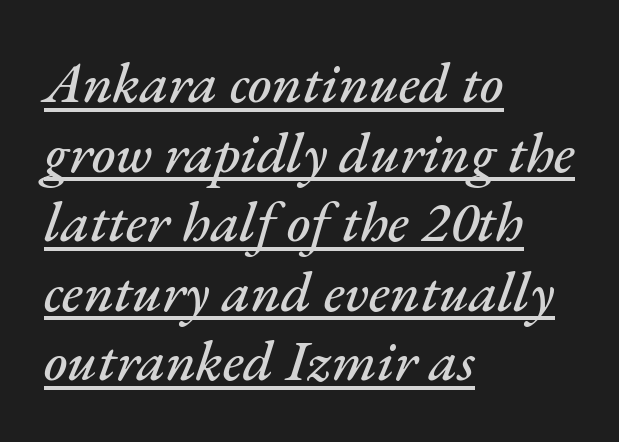
Q: Is the text italic (slanted)? A: Yes, it leans right by about 17 degrees.
Q: Is the text underlined? A: Yes.
Q: How is the paragraph aligned? A: Left-aligned.
Q: Is the spacing between letters normal or unusually wide? A: Normal.
Q: Width (condensed, normal, or wide)? A: Normal.
Q: Stroke contrast? A: Medium.
Q: x-height? A: Small.
Q: Monospaced? A: No.
